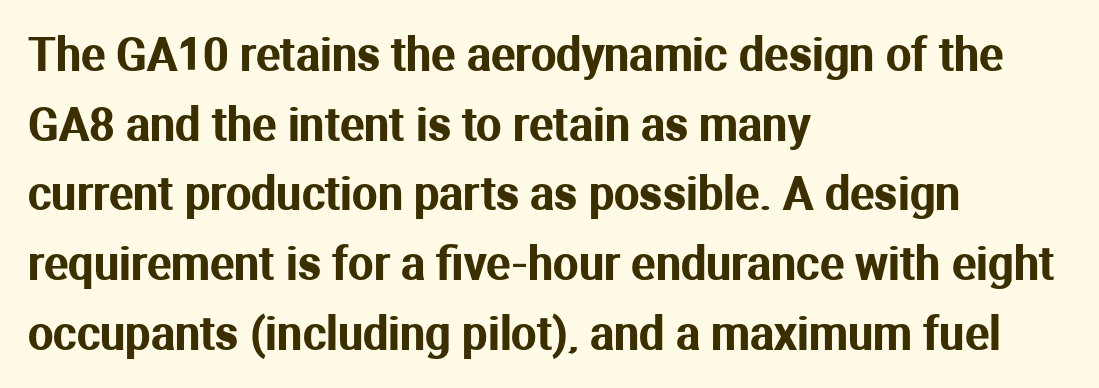
Q: Is the text italic (slanted)? A: No, it is upright.
Q: Is the typeface a serif or a sans-serif typeface? A: Sans-serif.
Q: Is the text underlined? A: No.
Q: How is the paragraph aligned? A: Left-aligned.
Q: Is the spacing between letters normal or unusually wide? A: Normal.
Q: Is the spacing between lines tight, normal or loose? A: Normal.
Q: Width (condensed, normal, or wide)? A: Normal.
Q: Stroke contrast? A: Medium.
Q: x-height? A: Medium.
Q: Monospaced? A: No.
